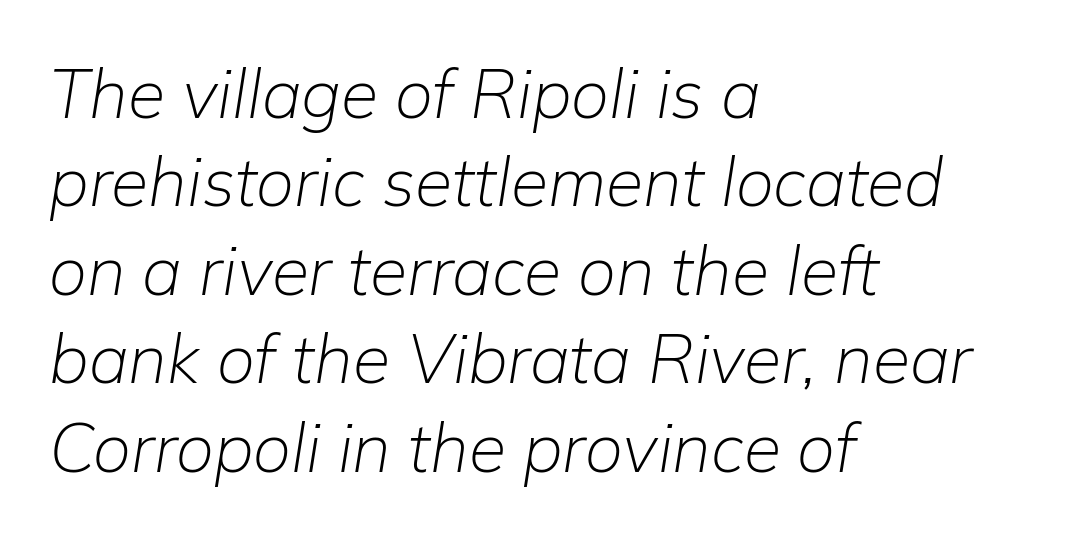
Regular leading. Line beginnings align vertically; line endings do not. Unmarked baselines from the first word to the last. Is this a fixed-width face? No — the glyphs have proportional, varying widths. Nothing unusual about the tracking: characters are spaced as the font intends.
